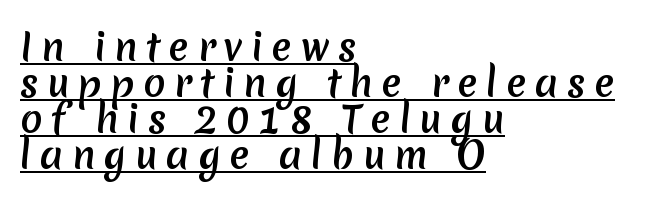
Q: Is the typeface a serif or a sans-serif typeface? A: Sans-serif.
Q: Is the text underlined? A: Yes.
Q: How is the paragraph aligned? A: Left-aligned.
Q: Is the spacing between letters normal or unusually wide? A: Unusually wide.
Q: Is the spacing between lines tight, normal or loose? A: Tight.
Q: Width (condensed, normal, or wide)? A: Normal.
Q: Stroke contrast? A: Medium.
Q: x-height? A: Medium.
Q: Monospaced? A: No.
